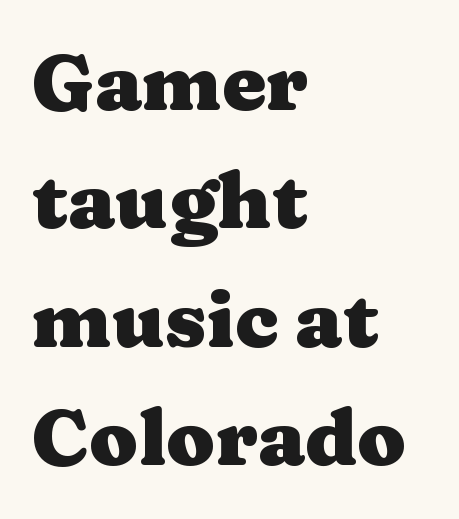
Q: Is the text bold? A: Yes.
Q: Is the text italic (slanted)? A: No, it is upright.
Q: Is the typeface a serif or a sans-serif typeface? A: Serif.
Q: Is the text underlined? A: No.
Q: How is the paragraph aligned? A: Left-aligned.
Q: Is the spacing between letters normal or unusually wide? A: Normal.
Q: Is the spacing between lines tight, normal or loose? A: Normal.
Q: Width (condensed, normal, or wide)? A: Wide.
Q: Stroke contrast? A: Medium.
Q: x-height? A: Medium.
Q: Monospaced? A: No.
